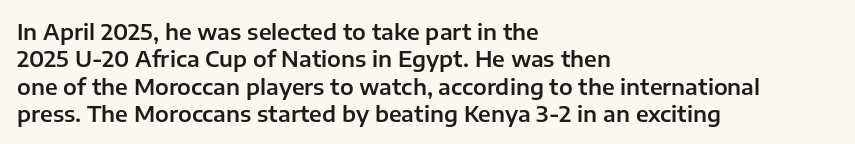
Q: Is the text italic (slanted)? A: No, it is upright.
Q: Is the text underlined? A: No.
Q: How is the paragraph aligned? A: Left-aligned.
Q: Is the spacing between letters normal or unusually wide? A: Normal.
